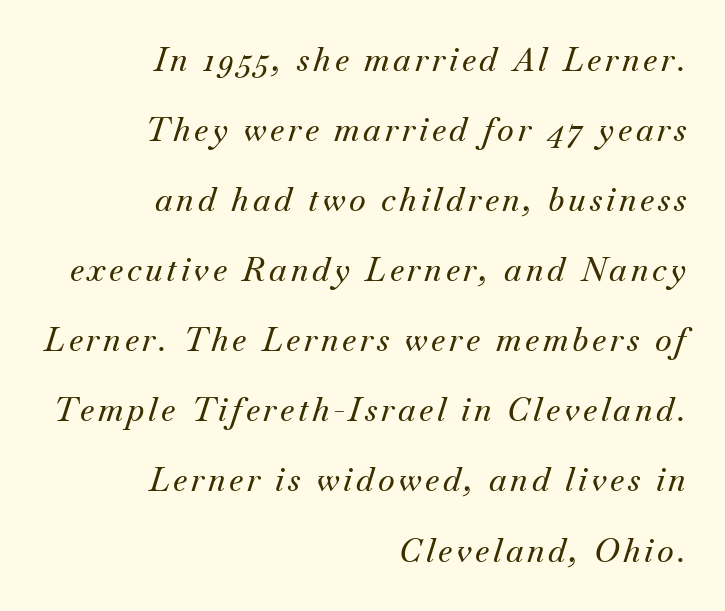
{"serif": "yes", "italic": "yes", "lean": "right", "slant_degrees": 18, "width": "normal", "stroke_contrast": "medium", "x_height": "small", "monospaced": "no", "underline": "no", "align": "right", "line_spacing": "loose", "line_spacing_ratio": 2.19, "glyph_px": 32}
